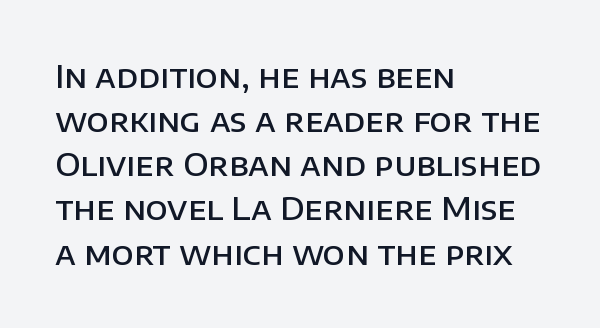
{"serif": "no", "italic": "no", "bold": "semi", "weight": "semibold", "width": "normal", "stroke_contrast": "low", "x_height": "large", "monospaced": "no", "underline": "no", "align": "left", "line_spacing": "normal", "line_spacing_ratio": 1.38, "letter_spacing": "normal", "letter_spacing_em": 0.0, "glyph_px": 32}
